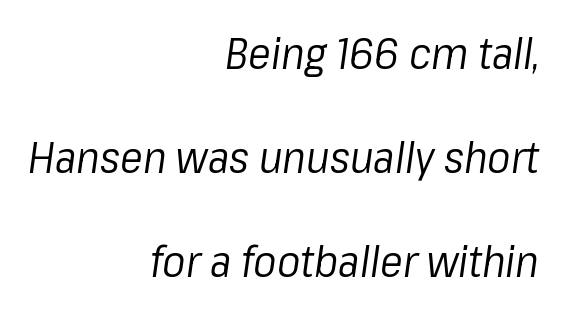
The image shows 43 px regular-weight type, italic (leaning right); set right-aligned, loose line spacing (2.42x), normal letter spacing, not underlined; low stroke contrast and a medium x-height.
